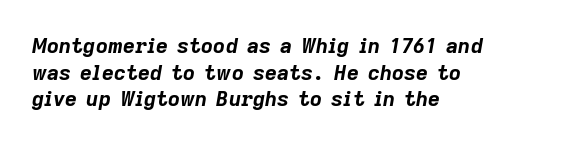
{"italic": "yes", "lean": "right", "slant_degrees": 9, "bold": "yes", "underline": "no", "align": "left", "line_spacing": "normal", "line_spacing_ratio": 1.27, "letter_spacing": "normal", "letter_spacing_em": 0.0, "glyph_px": 21}
